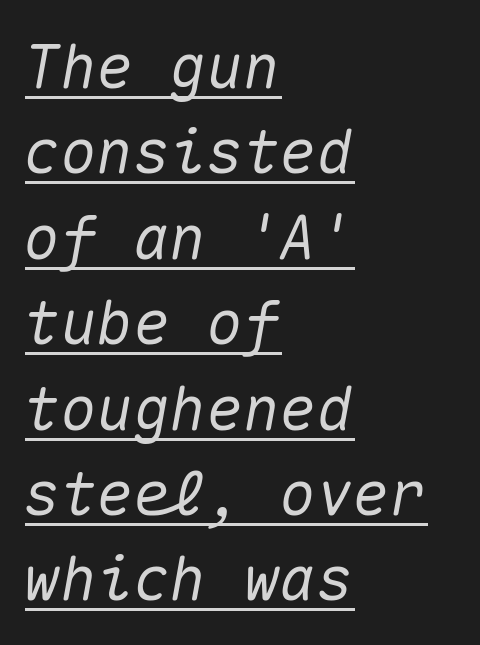
Q: Is the text italic (slanted)? A: Yes, it leans right by about 10 degrees.
Q: Is the text underlined? A: Yes.
Q: How is the paragraph aligned? A: Left-aligned.
Q: Is the spacing between letters normal or unusually wide? A: Normal.
Q: Is the spacing between lines tight, normal or loose? A: Normal.
Q: Width (condensed, normal, or wide)? A: Normal.
Q: Stroke contrast? A: Medium.
Q: x-height? A: Medium.
Q: Monospaced? A: Yes.
